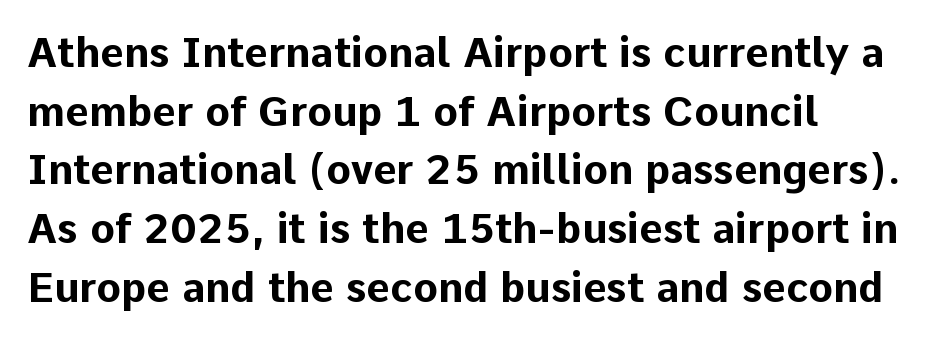
How heavy is the stroke? Heavy — this is a bold. Notice how descenders clear the ascenders below comfortably — that's standard leading. Each letter keeps its own natural width here, so spacing adapts to shape. Short and long lines alike share a common starting point at left.
